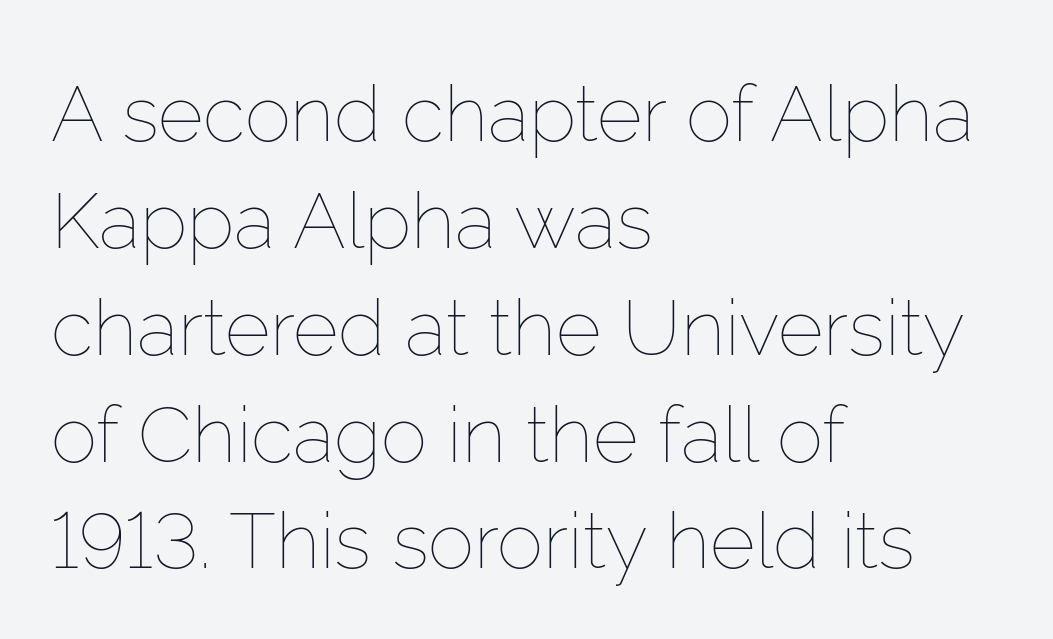
The glyphs are unaccompanied by any horizontal stroke below them. Spacing verdict: proportional, widths tailored to each character. The paragraph has a hard left edge and a soft right edge. Compared with typical paragraphs, the rows here are spaced about the same. Is the stroke heavy? The answer is a plain regular-or-lighter.
